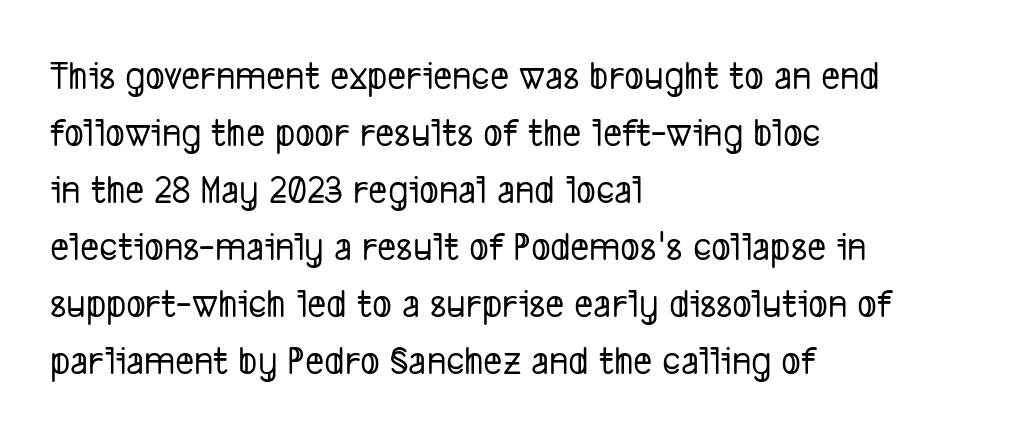
The image shows 41 px condensed sans-serif type; set left-aligned, normal line spacing (1.39x), normal letter spacing, not underlined; low stroke contrast and a medium x-height.
